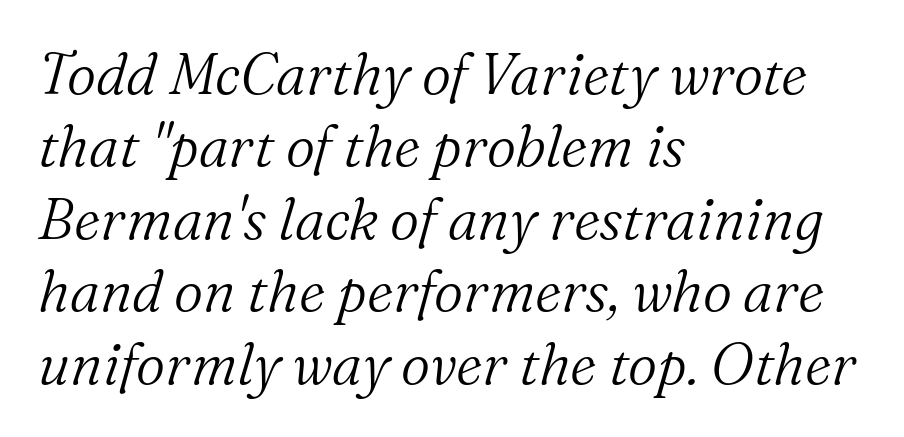
The space between consecutive lines is moderate. Looks like regular typesetting: each glyph gets only the width it needs. This sample uses an oblique cut, with every glyph tilted off the vertical. Default kerning and tracking; the words read as compact shapes. The cut favours lightness, reaching ordinary text weight at its darkest. Is the block centered? No — it sits flush against the left margin.
